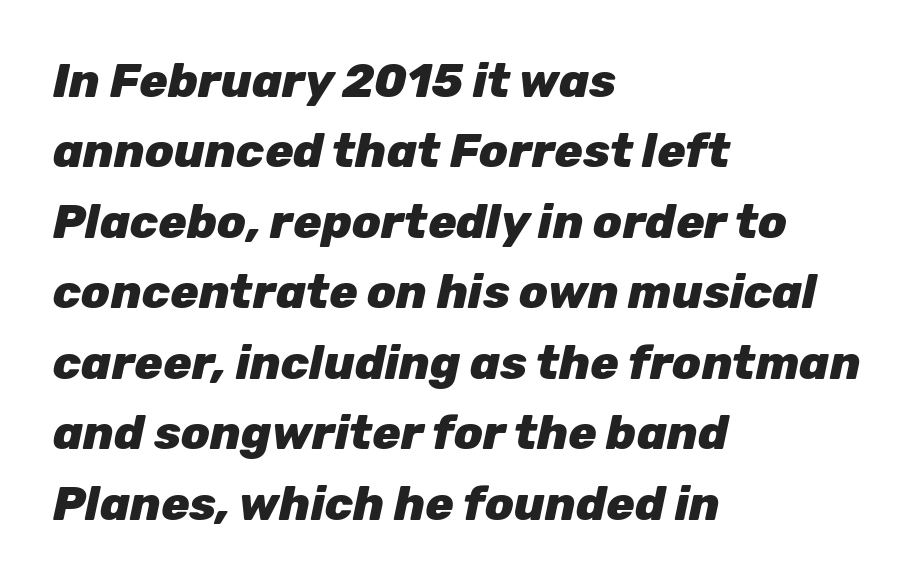
Q: Is the text bold? A: Yes.
Q: Is the text italic (slanted)? A: Yes, it leans right by about 12 degrees.
Q: Is the text underlined? A: No.
Q: How is the paragraph aligned? A: Left-aligned.
Q: Is the spacing between letters normal or unusually wide? A: Normal.
Q: Is the spacing between lines tight, normal or loose? A: Normal.
Q: Width (condensed, normal, or wide)? A: Normal.
Q: Stroke contrast? A: Low.
Q: x-height? A: Medium.
Q: Monospaced? A: No.
